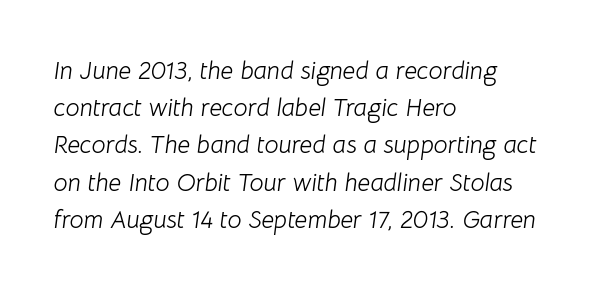
Caption: face not bold, strokes unweighted. Slant detected: the letters are inclined. In CSS terms this would be text-align: left. Compared with typical body copy, the letter spacing here is the same. Letters rest on an invisible, unmarked baseline.
